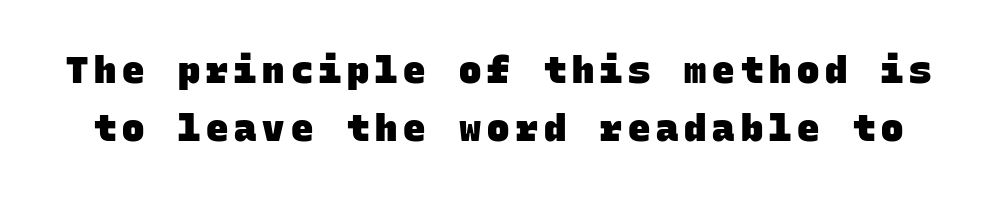
Q: Is the text bold? A: Yes.
Q: Is the typeface a serif or a sans-serif typeface? A: Sans-serif.
Q: Is the text underlined? A: No.
Q: Is the spacing between lines tight, normal or loose? A: Normal.
Q: Width (condensed, normal, or wide)? A: Normal.
Q: Stroke contrast? A: Low.
Q: x-height? A: Large.
Q: Monospaced? A: Yes.
